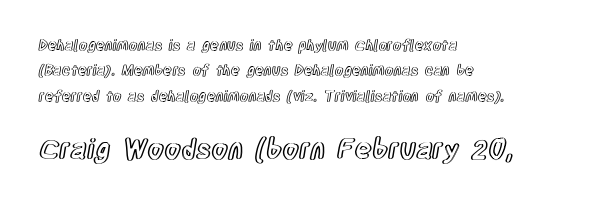
The image shows 27 px text type; set left-aligned, line spacing 1.82x, normal letter spacing, not underlined; the second (bottom) block is 1.93x larger.
